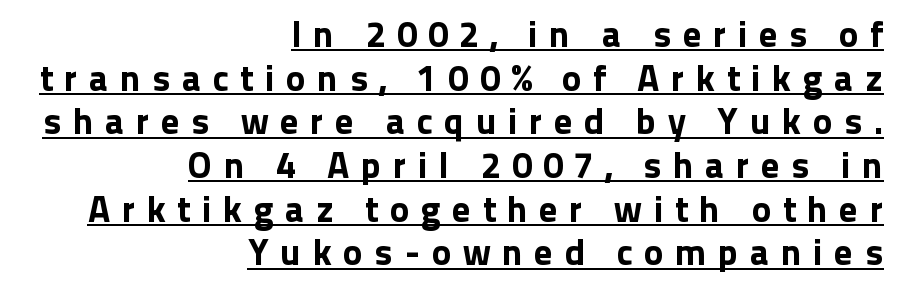
The image shows 37 px sans-serif type, upright; set right-aligned, line spacing 1.18x, unusually wide letter spacing (+0.31 em), underlined; low stroke contrast and a medium x-height.
